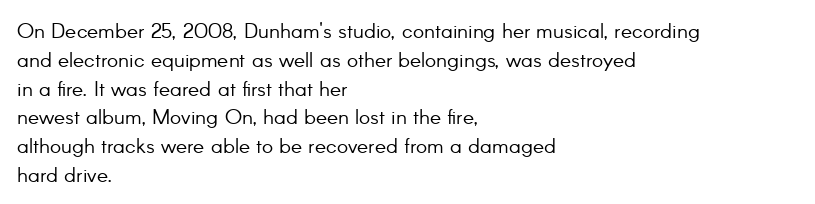
Q: Is the text bold? A: No.
Q: Is the text italic (slanted)? A: No, it is upright.
Q: Is the text underlined? A: No.
Q: How is the paragraph aligned? A: Left-aligned.
Q: Is the spacing between letters normal or unusually wide? A: Normal.
Q: Is the spacing between lines tight, normal or loose? A: Normal.
